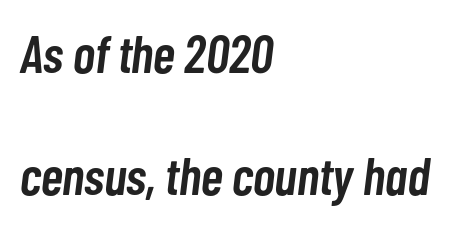
The rendering uses natural spacing where letterforms have individual widths. Short and long lines alike share a common starting point at left. Every character sits at an angle, as italics do. Tracking value appears to be zero — textbook default spacing.
